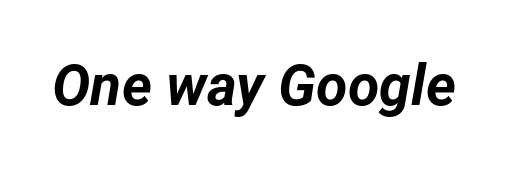
{"italic": "yes", "lean": "right", "slant_degrees": 12, "bold": "yes", "weight": "bold", "width": "normal", "stroke_contrast": "low", "x_height": "medium", "monospaced": "no", "underline": "no", "letter_spacing": "normal", "letter_spacing_em": 0.0, "glyph_px": 57}
